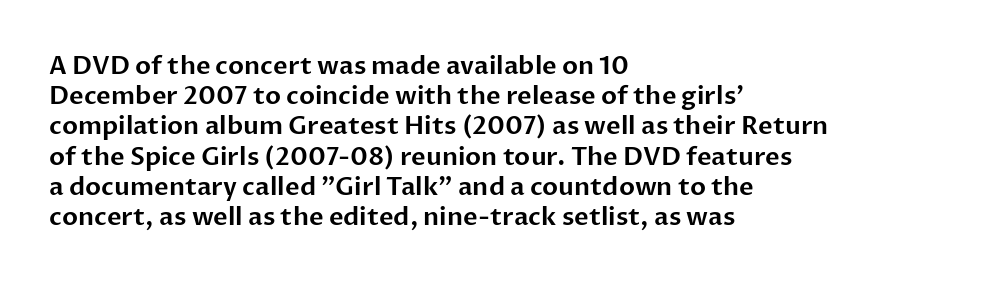
Standard letterfit; no display-style spreading of the glyphs. A typesetter would mark this as roman, not italic. Does the copy run flush right? No — it runs flush left. Words float on clear page, feet unadorned.
